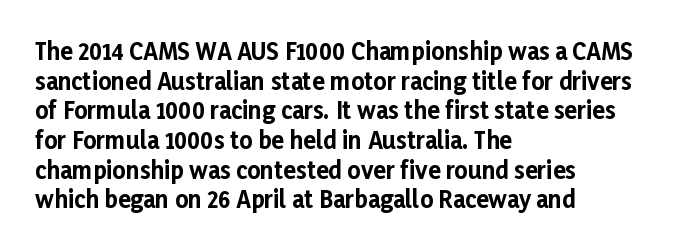
{"italic": "no", "bold": "yes", "underline": "no", "align": "left", "line_spacing": "normal", "line_spacing_ratio": 1.29, "letter_spacing": "normal", "letter_spacing_em": 0.0, "glyph_px": 23}
